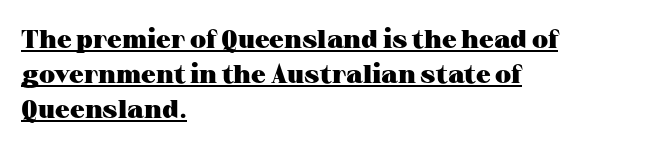
Students, observe: this is what conventionally led text looks like. This rendering leaves character spacing at its baseline value. Quick note: not italic, upright. If you drew a ruler down the left edge, every line would touch it.
